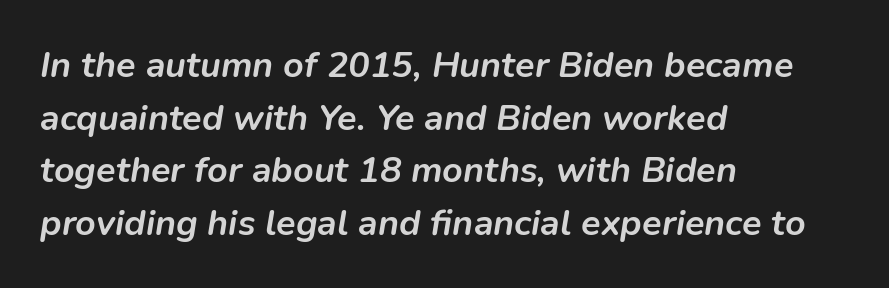
Q: Is the text bold? A: Yes.
Q: Is the text italic (slanted)? A: Yes, it leans right by about 9 degrees.
Q: Is the text underlined? A: No.
Q: How is the paragraph aligned? A: Left-aligned.
Q: Is the spacing between letters normal or unusually wide? A: Normal.
Q: Is the spacing between lines tight, normal or loose? A: Normal.
Q: Width (condensed, normal, or wide)? A: Normal.
Q: Stroke contrast? A: Low.
Q: x-height? A: Medium.
Q: Monospaced? A: No.
